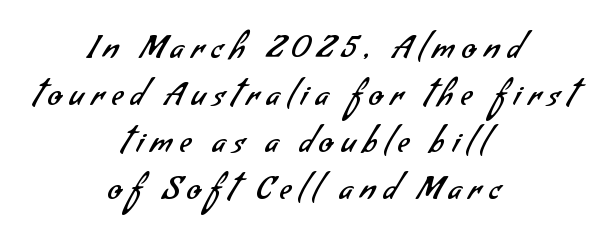
No word sits above an underline. These lines are centered, leaving both edges ragged. Does the type have serifs? No, each stem ends abruptly. These lines are rendered in a variable-pitch font. How would I describe the line gaps? Plain and ordinary. Tracking value appears strongly positive — letters spread wide.
